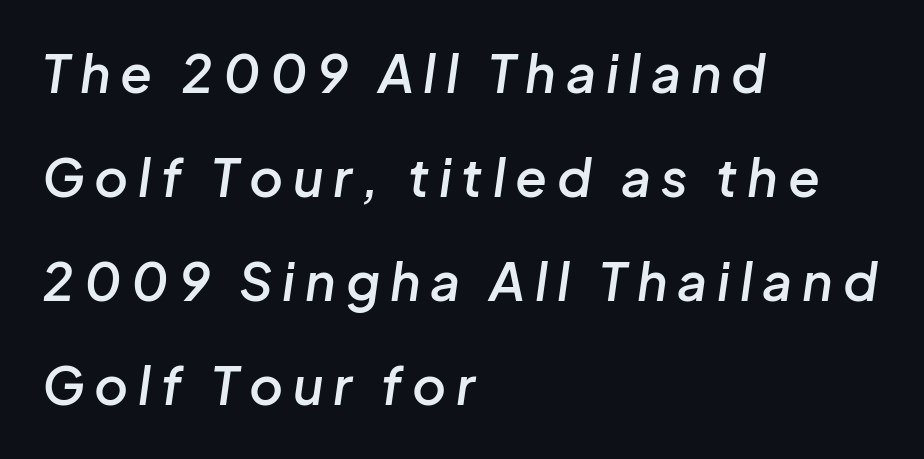
Q: Is the text bold? A: Semi-bold.
Q: Is the text italic (slanted)? A: Yes, it leans right by about 8 degrees.
Q: Is the text underlined? A: No.
Q: How is the paragraph aligned? A: Left-aligned.
Q: Is the spacing between lines tight, normal or loose? A: Loose.
Q: Width (condensed, normal, or wide)? A: Normal.
Q: Stroke contrast? A: Low.
Q: x-height? A: Medium.
Q: Monospaced? A: No.
